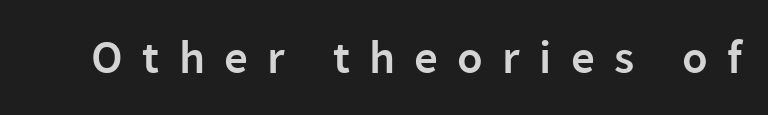
The image shows 47 px semibold sans-serif type, upright; set unusually wide letter spacing (+0.41 em), not underlined; low stroke contrast and a medium x-height.
